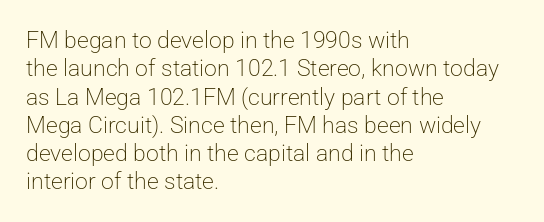
{"italic": "no", "bold": "no", "underline": "no", "align": "left", "line_spacing_ratio": 1.23, "letter_spacing": "normal", "letter_spacing_em": 0.0, "glyph_px": 23}
